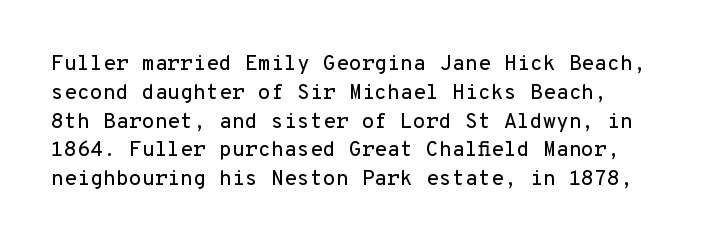
{"italic": "no", "underline": "no", "line_spacing": "normal", "line_spacing_ratio": 1.37, "letter_spacing": "normal", "letter_spacing_em": 0.0, "glyph_px": 21}
